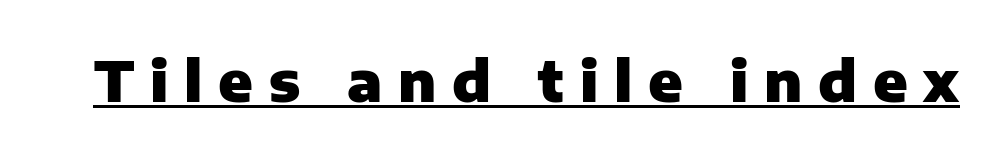
The image shows 56 px heavy sans-serif type, upright; set unusually wide letter spacing (+0.28 em), underlined; low stroke contrast and a medium x-height.
